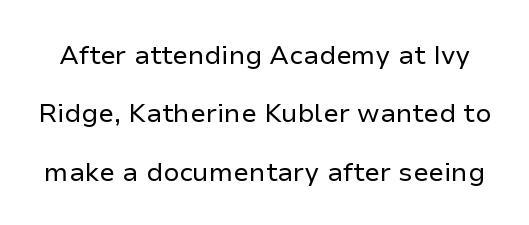
The image shows 26 px text type, upright; set loose line spacing (2.25x), normal letter spacing, not underlined.
